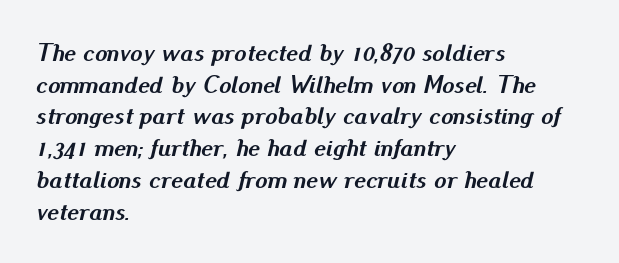
{"italic": "yes", "lean": "right", "slant_degrees": 13, "bold": "yes", "underline": "no", "align": "left", "line_spacing": "normal", "line_spacing_ratio": 1.27, "letter_spacing": "normal", "letter_spacing_em": 0.0, "glyph_px": 25}
